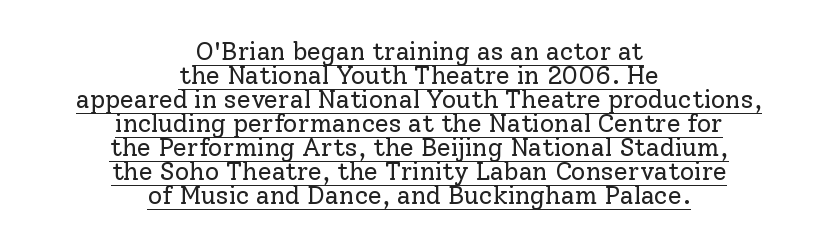
{"italic": "no", "bold": "no", "underline": "yes", "align": "center", "line_spacing": "tight", "line_spacing_ratio": 0.96, "letter_spacing": "normal", "letter_spacing_em": 0.0, "glyph_px": 25}
